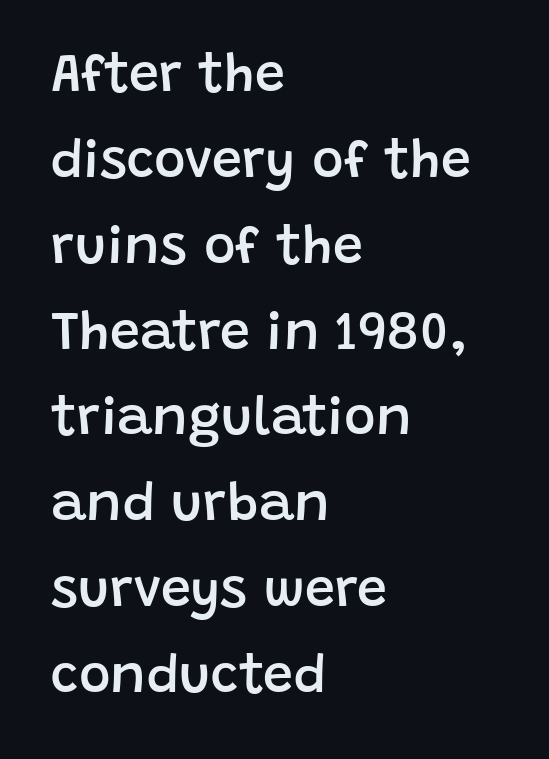
Unlike italic type, these characters show no tilt at all. Note the varied advance widths — an 'i' is clearly narrower than an 'm'. Notice how the passage keeps a crisp vertical edge on the left only. Regular leading. Strokes here are thickened, but only to semibold level. The face used here is rendered with its standard letterfit.
